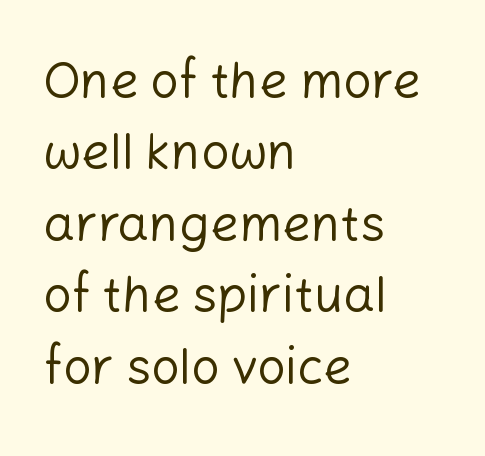
Q: Is the text bold? A: No.
Q: Is the text italic (slanted)? A: No, it is upright.
Q: Is the typeface a serif or a sans-serif typeface? A: Sans-serif.
Q: Is the text underlined? A: No.
Q: How is the paragraph aligned? A: Left-aligned.
Q: Is the spacing between letters normal or unusually wide? A: Normal.
Q: Is the spacing between lines tight, normal or loose? A: Normal.
Q: Width (condensed, normal, or wide)? A: Normal.
Q: Stroke contrast? A: Low.
Q: x-height? A: Medium.
Q: Monospaced? A: No.
